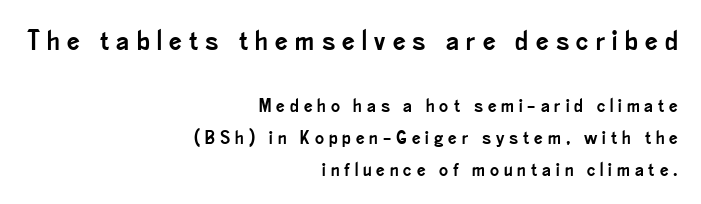
The image shows 28 px condensed sans-serif type, upright; set right-aligned, normal line spacing (1.69x), unusually wide letter spacing (+0.26 em), not underlined; the first (top) block is 1.47x larger; low stroke contrast and a small x-height.
